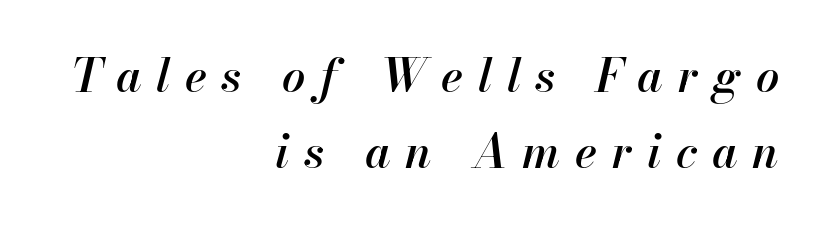
Style check: oblique. A typesetter would call this proportional, since set widths differ per character. Glyph-to-glyph distance is far greater than everyday printed text. The strokes are fattened partway — semibold, not bold.
